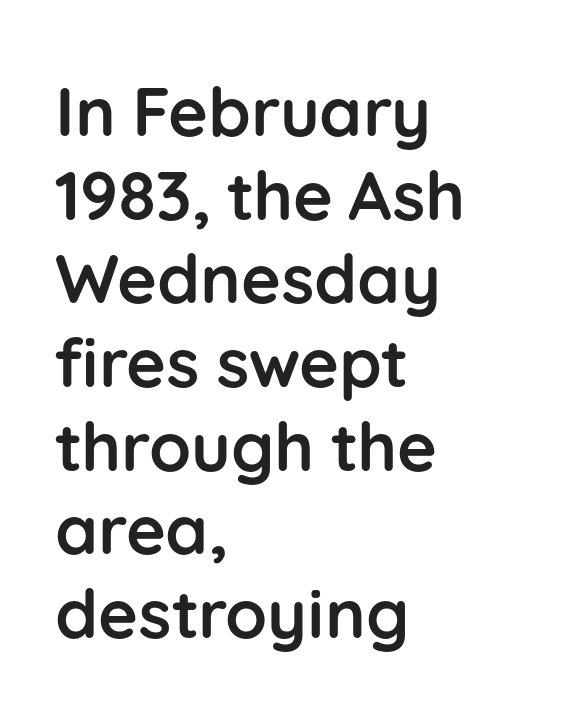
These lines stack with their left ends in a neat column. Check under the words: just untouched page. Character widths vary here, with narrow letters taking less room than wide ones. Rendered with straight, roman letterforms. Type style note: lacks serifs. The sample has been set heavy, in full bold.
